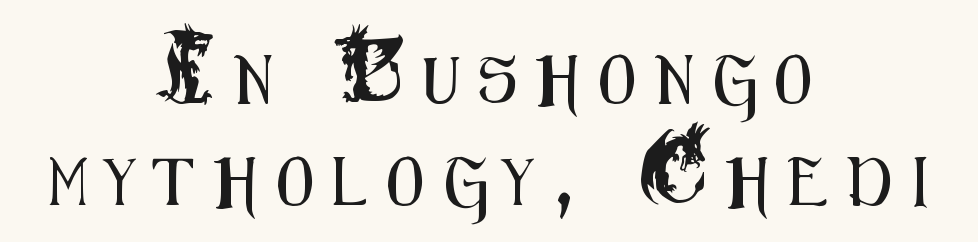
Nothing sits at the stroke ends, so this counts as sans-serif. The rag falls on both sides of this text block equally. Posture: straight, roman, zero tilt. The rendering inserts visible extra space after every character.
